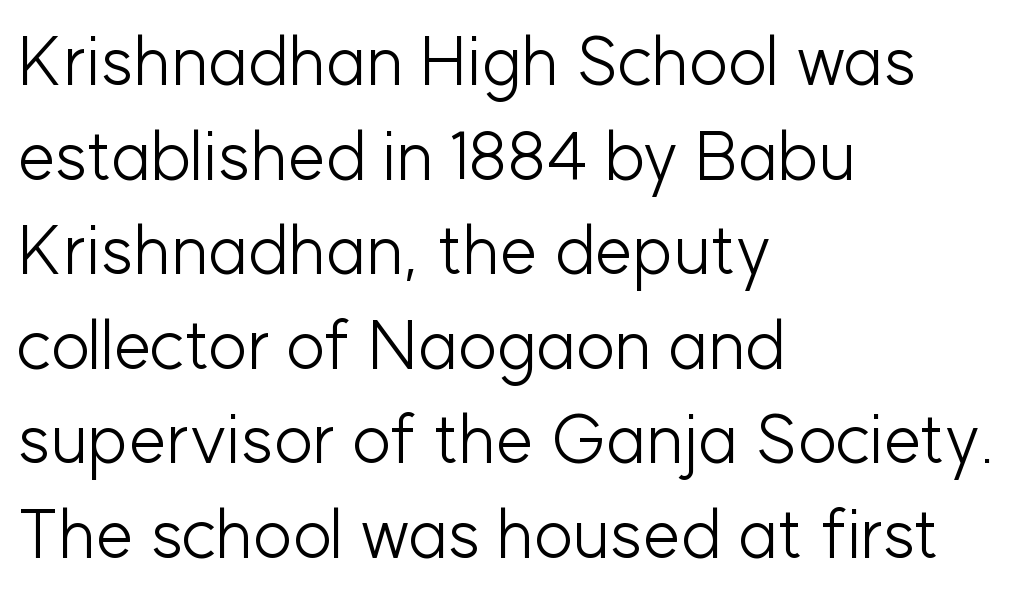
{"serif": "no", "italic": "no", "bold": "no", "weight": "light", "width": "normal", "stroke_contrast": "low", "x_height": "medium", "monospaced": "no", "underline": "no", "align": "left", "line_spacing": "normal", "line_spacing_ratio": 1.39, "letter_spacing": "normal", "letter_spacing_em": 0.0, "glyph_px": 68}
